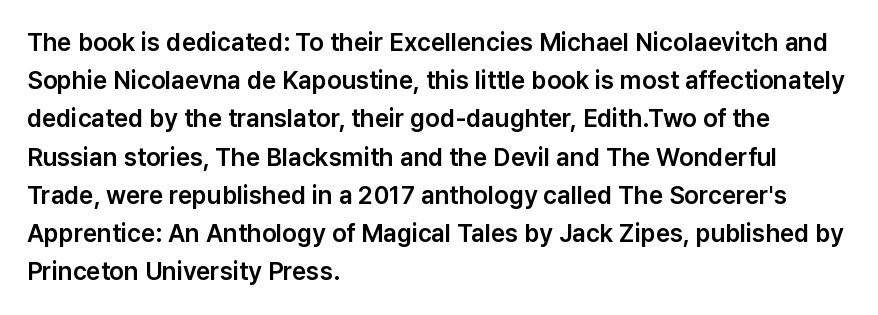
The image shows 25 px text type, upright; set left-aligned, normal line spacing (1.53x), normal letter spacing, not underlined.
